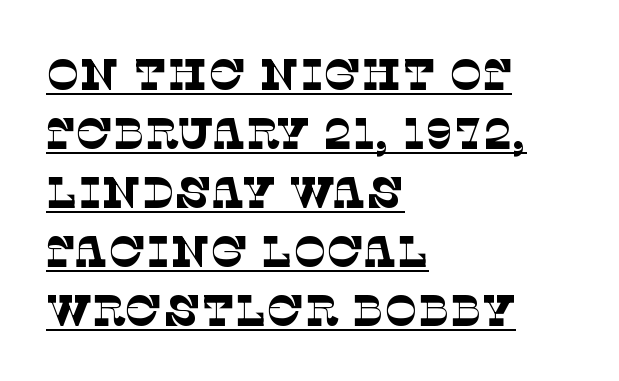
The rendering anchors every line to the left-hand side. Regarding serifs, this sample has them. The vertical gap from one line to the next is medium. The characters are drawn with everyday or finer stroke widths. A baseline rule has been typeset under these characters.
